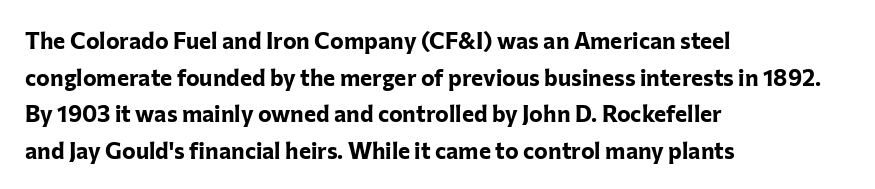
Q: Is the text bold? A: Yes.
Q: Is the text italic (slanted)? A: No, it is upright.
Q: Is the text underlined? A: No.
Q: How is the paragraph aligned? A: Left-aligned.
Q: Is the spacing between letters normal or unusually wide? A: Normal.
Q: Is the spacing between lines tight, normal or loose? A: Normal.
